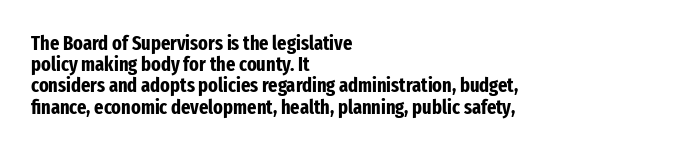
Q: Is the text bold? A: Yes.
Q: Is the text italic (slanted)? A: No, it is upright.
Q: Is the text underlined? A: No.
Q: How is the paragraph aligned? A: Left-aligned.
Q: Is the spacing between letters normal or unusually wide? A: Normal.
Q: Is the spacing between lines tight, normal or loose? A: Tight.
